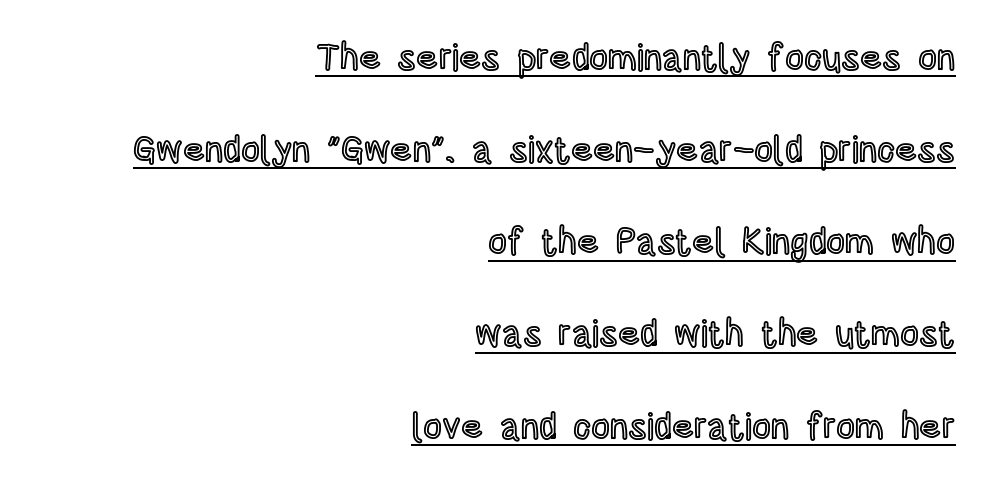
{"italic": "no", "width": "condensed", "x_height": "large", "monospaced": "no", "underline": "yes", "align": "right", "line_spacing": "loose", "line_spacing_ratio": 2.49, "letter_spacing": "normal", "letter_spacing_em": 0.0, "glyph_px": 37}
